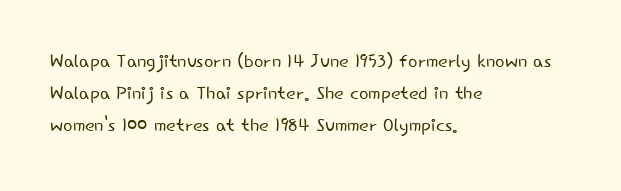
The image shows 25 px text type, upright; set left-aligned, normal line spacing (1.29x), normal letter spacing, not underlined.
